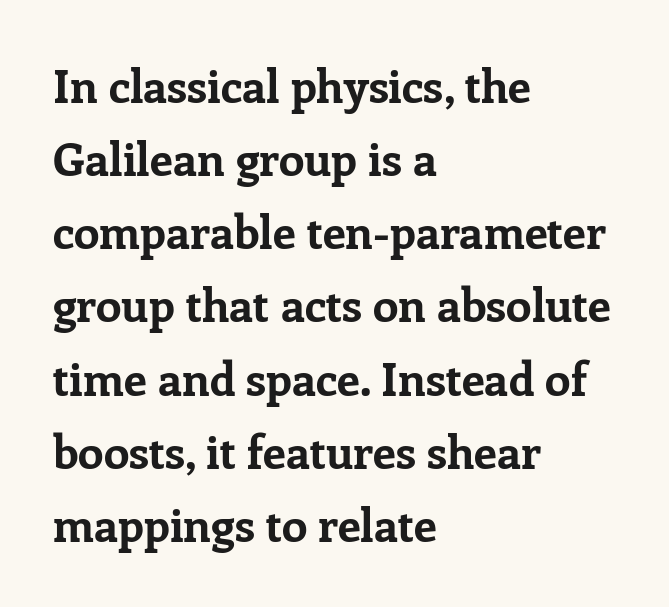
The image shows 46 px bold serif type, upright; set left-aligned, normal line spacing (1.59x), normal letter spacing, not underlined; low stroke contrast and a medium x-height.
